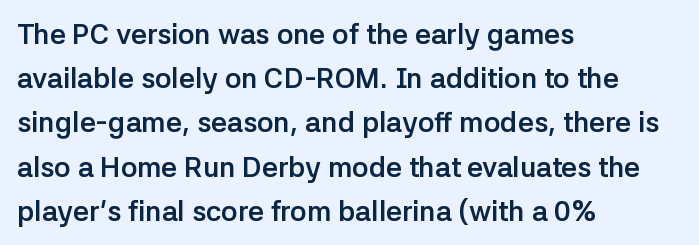
Q: Is the text bold? A: Yes.
Q: Is the text italic (slanted)? A: No, it is upright.
Q: Is the typeface a serif or a sans-serif typeface? A: Sans-serif.
Q: Is the text underlined? A: No.
Q: How is the paragraph aligned? A: Left-aligned.
Q: Is the spacing between letters normal or unusually wide? A: Normal.
Q: Is the spacing between lines tight, normal or loose? A: Normal.
Q: Width (condensed, normal, or wide)? A: Normal.
Q: Stroke contrast? A: Low.
Q: x-height? A: Medium.
Q: Monospaced? A: No.
